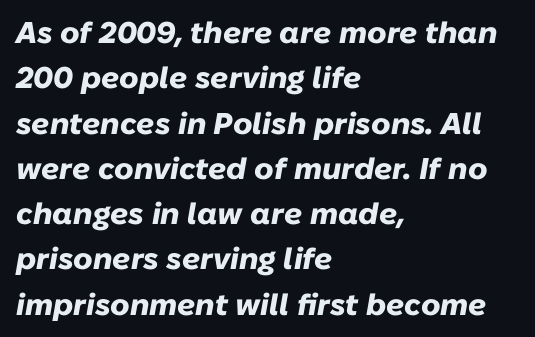
The image shows 30 px heavy type, italic (leaning right); set left-aligned, normal line spacing (1.51x), normal letter spacing, not underlined; low stroke contrast and a medium x-height.
